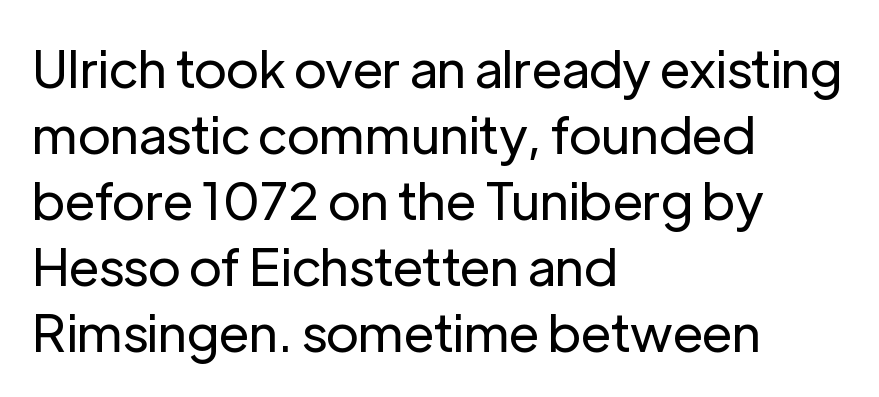
{"serif": "no", "italic": "no", "bold": "no", "weight": "regular", "width": "normal", "stroke_contrast": "low", "x_height": "medium", "monospaced": "no", "underline": "no", "align": "left", "line_spacing": "normal", "line_spacing_ratio": 1.27, "letter_spacing": "normal", "letter_spacing_em": 0.0, "glyph_px": 52}
